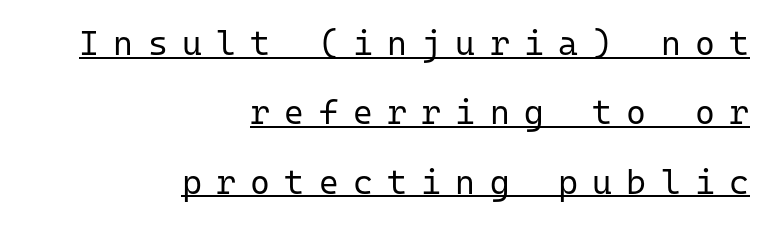
{"serif": "no", "italic": "no", "bold": "no", "weight": "regular", "width": "normal", "stroke_contrast": "low", "x_height": "medium", "monospaced": "yes", "underline": "yes", "align": "right", "line_spacing": "loose", "line_spacing_ratio": 2.04, "letter_spacing": "wide", "letter_spacing_em": 0.42, "glyph_px": 34}
